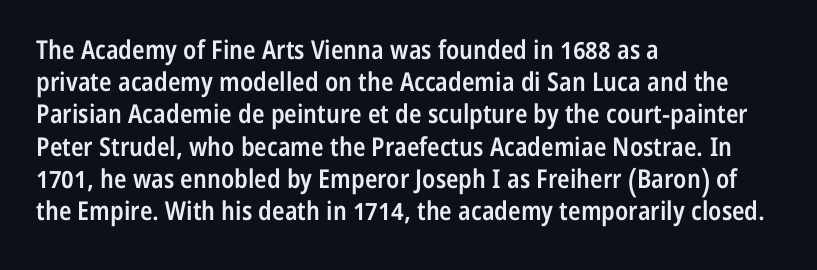
{"italic": "no", "bold": "semi", "underline": "no", "align": "left", "line_spacing_ratio": 1.24, "letter_spacing": "normal", "letter_spacing_em": 0.0, "glyph_px": 26}
